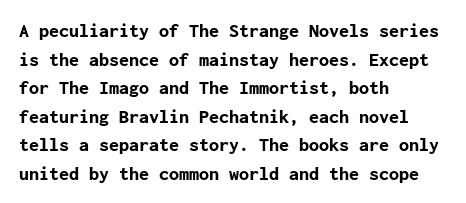
Q: Is the text bold? A: Yes.
Q: Is the text italic (slanted)? A: No, it is upright.
Q: Is the text underlined? A: No.
Q: How is the paragraph aligned? A: Left-aligned.
Q: Is the spacing between letters normal or unusually wide? A: Normal.
Q: Is the spacing between lines tight, normal or loose? A: Normal.
